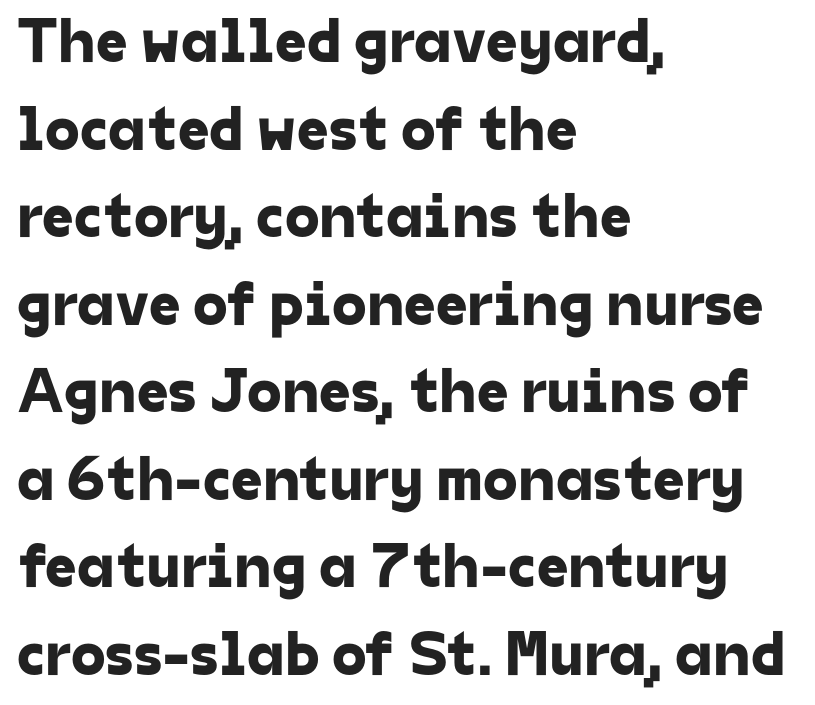
Q: Is the typeface a serif or a sans-serif typeface? A: Sans-serif.
Q: Is the text underlined? A: No.
Q: How is the paragraph aligned? A: Left-aligned.
Q: Is the spacing between letters normal or unusually wide? A: Normal.
Q: Is the spacing between lines tight, normal or loose? A: Normal.
Q: Width (condensed, normal, or wide)? A: Normal.
Q: Stroke contrast? A: Low.
Q: x-height? A: Medium.
Q: Monospaced? A: No.
